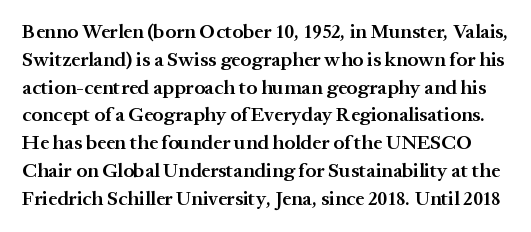
The image shows 20 px text type, upright; set normal line spacing (1.39x), normal letter spacing, not underlined.
